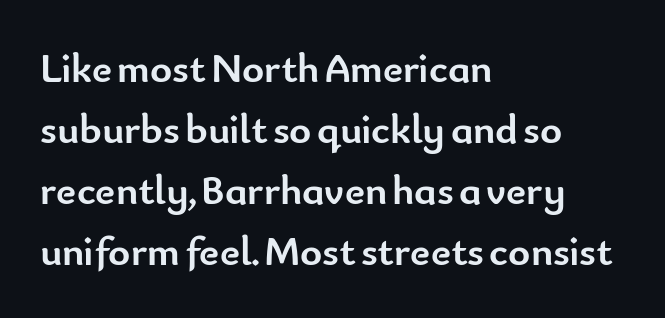
The image shows 42 px semibold sans-serif type, upright; set left-aligned, normal line spacing (1.45x), normal letter spacing, not underlined; low stroke contrast and a small x-height.
